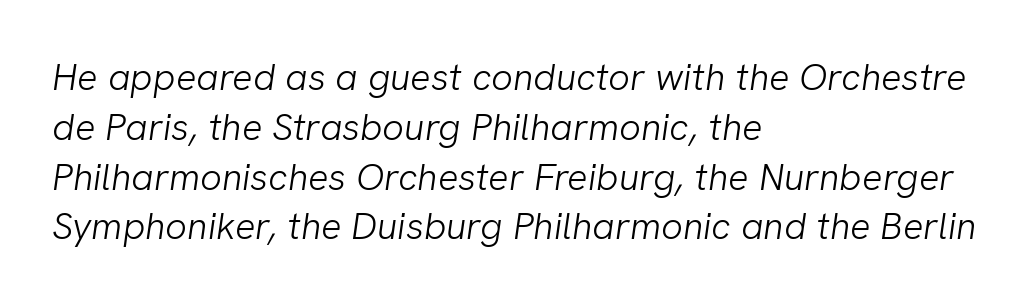
Q: Is the text bold? A: No.
Q: Is the typeface a serif or a sans-serif typeface? A: Sans-serif.
Q: Is the text underlined? A: No.
Q: How is the paragraph aligned? A: Left-aligned.
Q: Is the spacing between letters normal or unusually wide? A: Normal.
Q: Is the spacing between lines tight, normal or loose? A: Normal.
Q: Width (condensed, normal, or wide)? A: Normal.
Q: Stroke contrast? A: Low.
Q: x-height? A: Medium.
Q: Monospaced? A: No.
